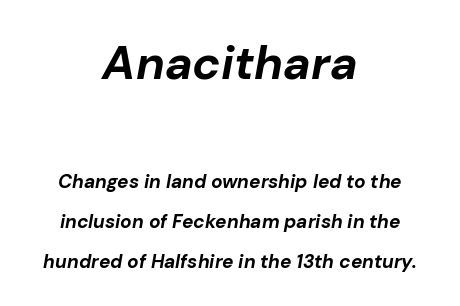
{"italic": "yes", "lean": "right", "slant_degrees": 10, "bold": "yes", "weight": "bold", "width": "normal", "stroke_contrast": "low", "x_height": "medium", "monospaced": "no", "underline": "no", "align": "center", "line_spacing": "loose", "line_spacing_ratio": 2.11, "letter_spacing": "normal", "letter_spacing_em": 0.0, "larger_block": "first", "size_ratio": 2.47, "glyph_px": 47}
